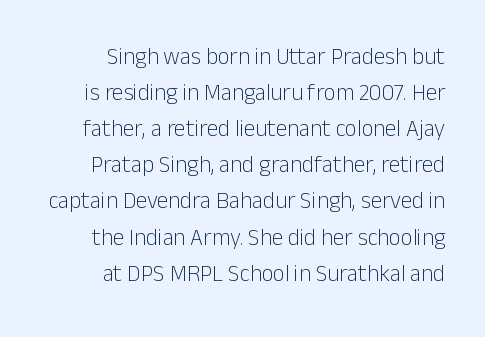
One-word summary of the alignment: right. Ink coverage per letter is moderate at most. If you measured baseline to baseline, you'd find a middling distance. Words appear dense and cohesive because spacing is normal.
